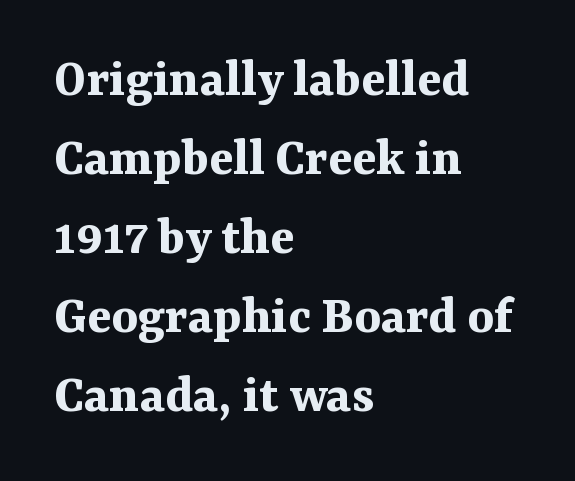
The image shows 56 px bold serif type, upright; set left-aligned, normal line spacing (1.41x), normal letter spacing, not underlined; medium stroke contrast and a medium x-height.
